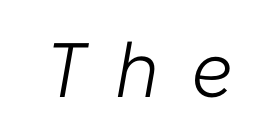
Stems and bowls with no extra thickness — not bold. Underlining? Definitely not there. The passage shown is typed in a proportional face where columns would drift. This is oblique type, the kind used for emphasis or titles. Each word looks stretched out because of the extra space between its letters.
